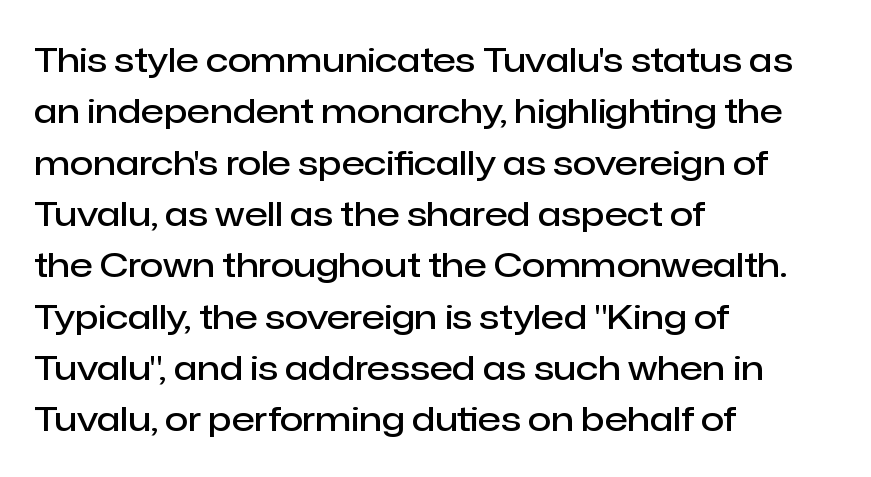
You could not count columns in this text — the font is proportionally spaced. The foot of each line stays bare and open. Inter-character spacing is left at the font's built-in metrics. Style check: upright. These words are printed semibold, heavier than regular yet not bold. A typesetter would call this leading conventional body-copy spacing.
